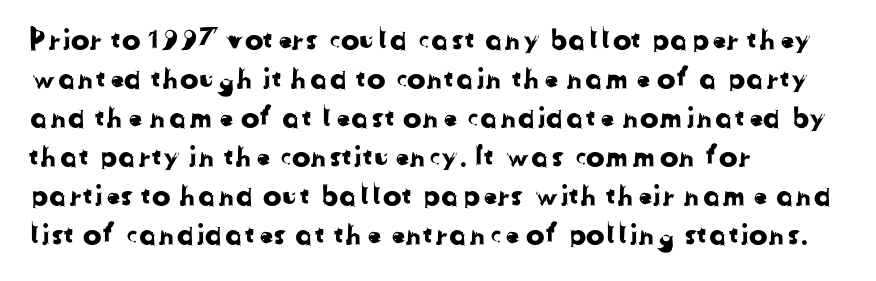
Each letter keeps its own natural width here, so spacing adapts to shape. Type style note: lacks serifs. Characters follow at the spacing the type designer built in. Caption: multi-line text, flush left, ragged right. Leading: standard.
